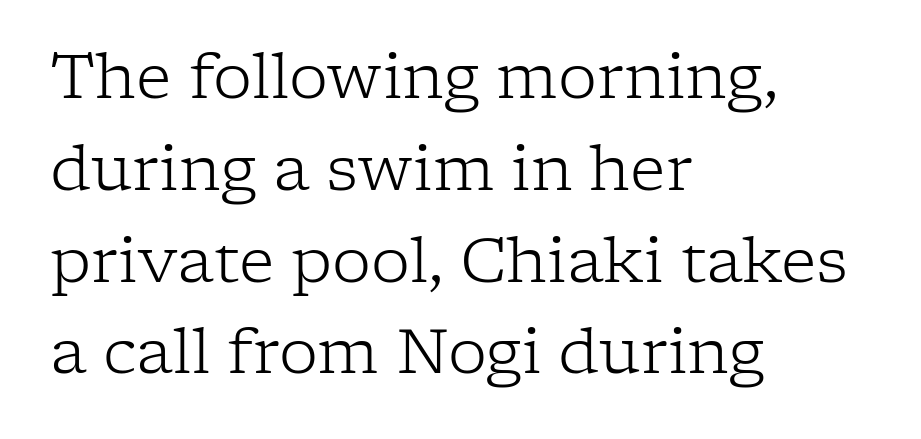
The image shows 62 px light serif type, upright; set left-aligned, normal line spacing (1.48x), normal letter spacing, not underlined; low stroke contrast and a medium x-height.
